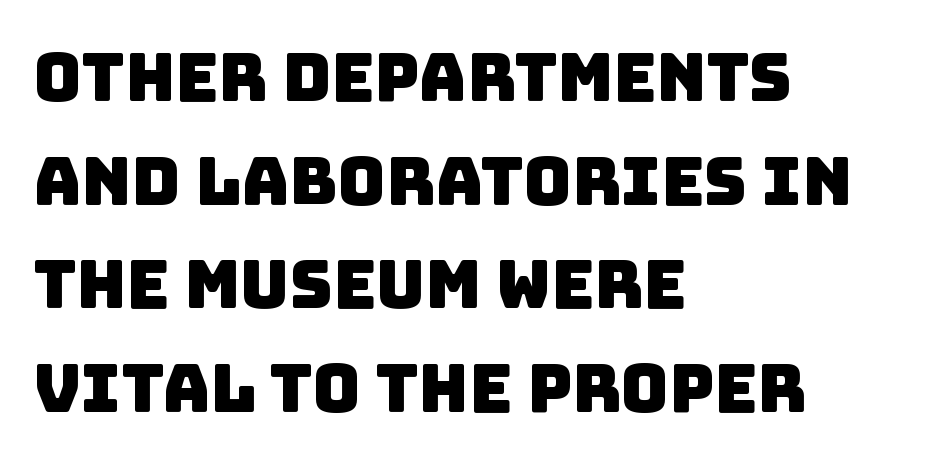
{"serif": "no", "width": "normal", "stroke_contrast": "low", "x_height": "large", "monospaced": "no", "underline": "no", "align": "left", "line_spacing": "normal", "line_spacing_ratio": 1.57, "letter_spacing": "normal", "letter_spacing_em": 0.0, "glyph_px": 66}
